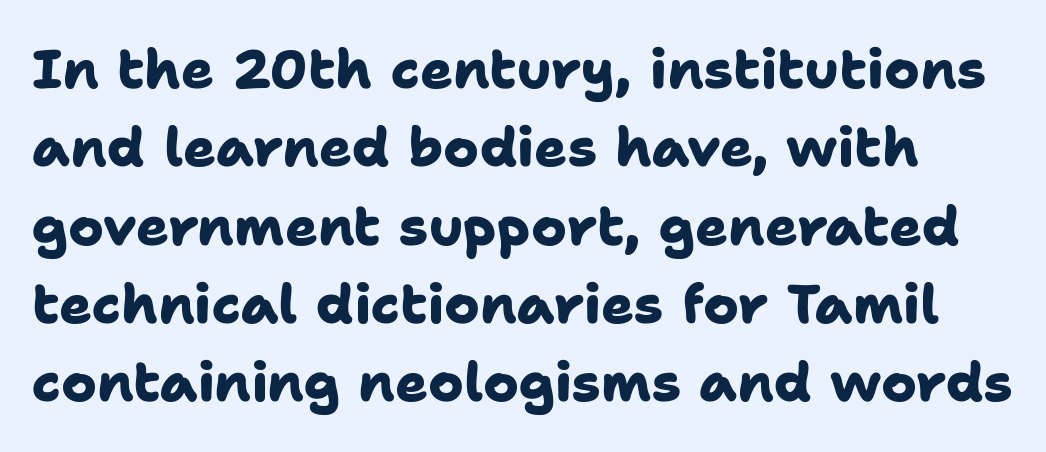
Regular leading. Stroke thickness is high; the sample reads as a true bold. Just letters on the line, the space beneath them empty. This rendering leaves character spacing at its baseline value. Think of a printed novel: that variable character pitch is what you see here.
